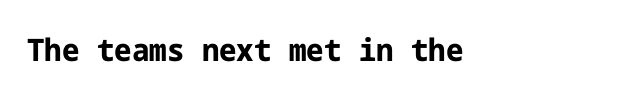
Q: Is the text bold? A: Yes.
Q: Is the text italic (slanted)? A: No, it is upright.
Q: Is the typeface a serif or a sans-serif typeface? A: Sans-serif.
Q: Is the text underlined? A: No.
Q: Is the spacing between letters normal or unusually wide? A: Normal.
Q: Width (condensed, normal, or wide)? A: Normal.
Q: Stroke contrast? A: Low.
Q: x-height? A: Medium.
